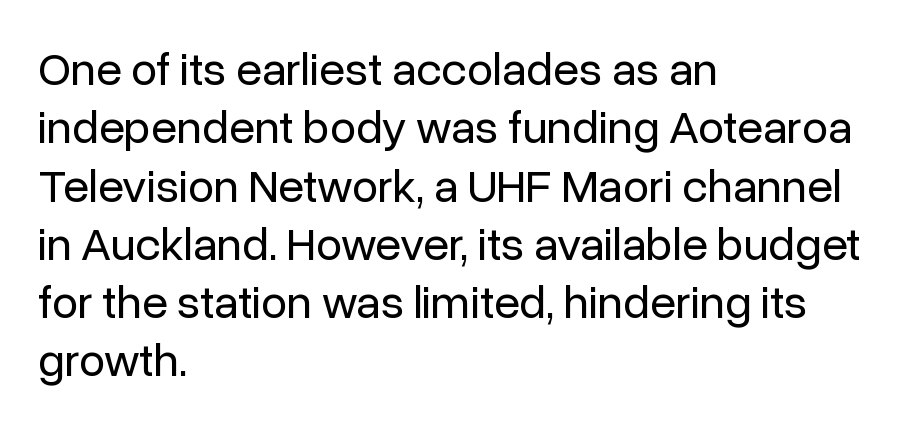
The typography opts for an upright posture over an oblique one. Clear beneath every line of the passage. Stroke mass is kept to a normal reading level or below. Letter spacing: default.
